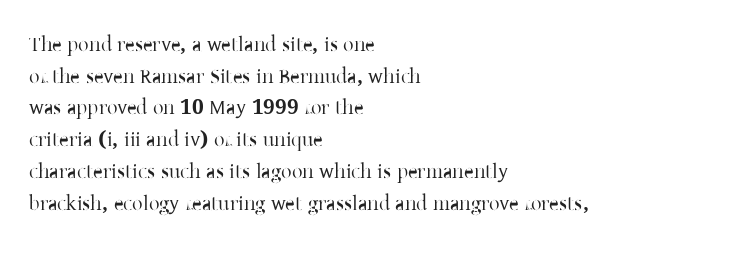
Q: Is the text italic (slanted)? A: No, it is upright.
Q: Is the text underlined? A: No.
Q: How is the paragraph aligned? A: Left-aligned.
Q: Is the spacing between letters normal or unusually wide? A: Normal.
Q: Is the spacing between lines tight, normal or loose? A: Normal.
